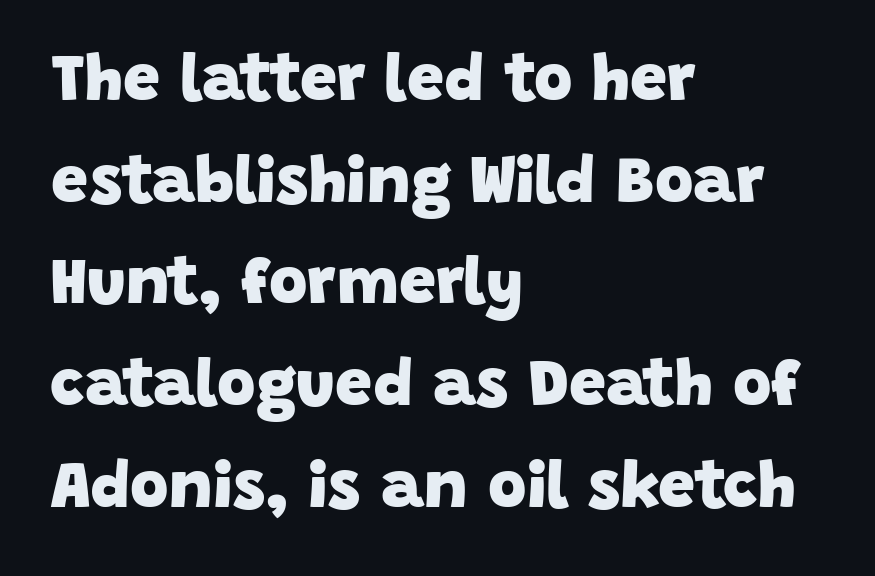
The image shows 66 px heavy sans-serif type; set left-aligned, normal line spacing (1.54x), normal letter spacing, not underlined; low stroke contrast and a large x-height.
